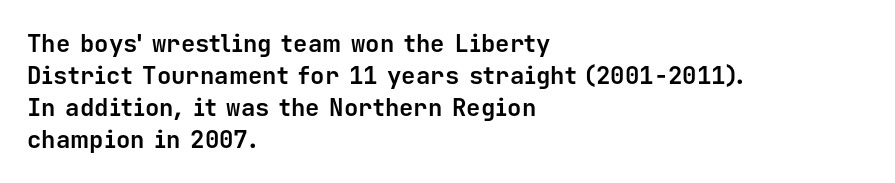
The image shows 24 px bold type, upright; set left-aligned, normal line spacing (1.33x), normal letter spacing, not underlined.
